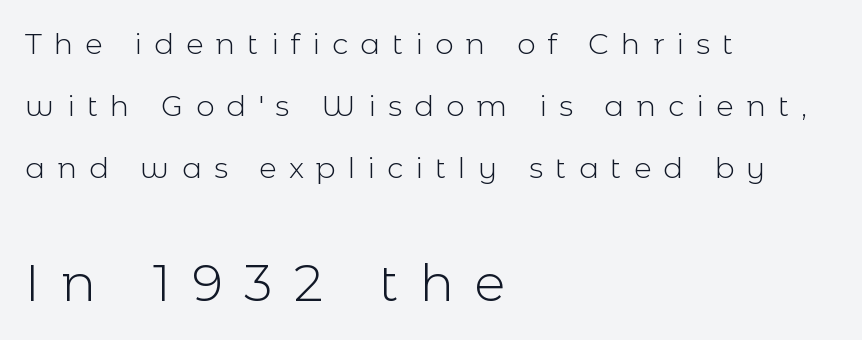
{"serif": "no", "italic": "no", "bold": "no", "weight": "light", "width": "normal", "x_height": "medium", "monospaced": "no", "underline": "no", "align": "left", "line_spacing": "loose", "line_spacing_ratio": 2.13, "letter_spacing": "wide", "letter_spacing_em": 0.42, "larger_block": "second", "size_ratio": 1.76, "glyph_px": 51}
